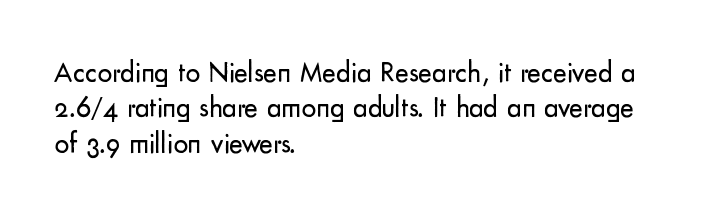
{"serif": "no", "italic": "no", "bold": "no", "weight": "regular", "width": "normal", "stroke_contrast": "low", "x_height": "small", "monospaced": "no", "underline": "no", "align": "left", "line_spacing_ratio": 1.22, "letter_spacing": "normal", "letter_spacing_em": 0.0, "glyph_px": 29}
